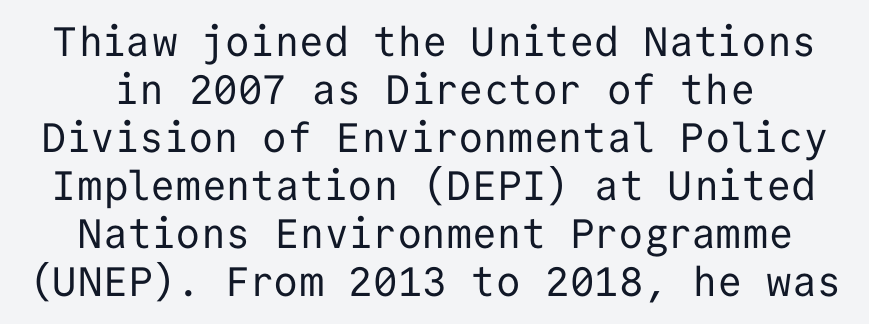
{"serif": "no", "italic": "no", "bold": "no", "weight": "regular", "width": "normal", "stroke_contrast": "low", "x_height": "medium", "monospaced": "yes", "underline": "no", "line_spacing_ratio": 1.17, "letter_spacing": "normal", "letter_spacing_em": 0.0, "glyph_px": 41}
